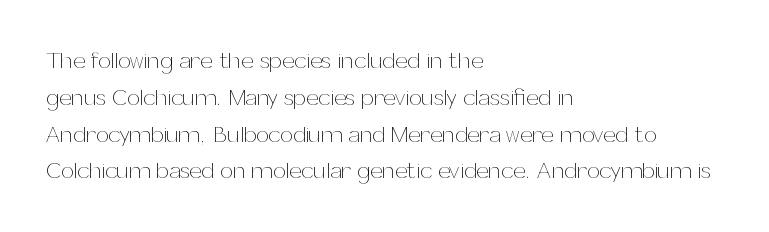
Q: Is the text bold? A: No.
Q: Is the text italic (slanted)? A: No, it is upright.
Q: Is the text underlined? A: No.
Q: How is the paragraph aligned? A: Left-aligned.
Q: Is the spacing between letters normal or unusually wide? A: Normal.
Q: Is the spacing between lines tight, normal or loose? A: Normal.
